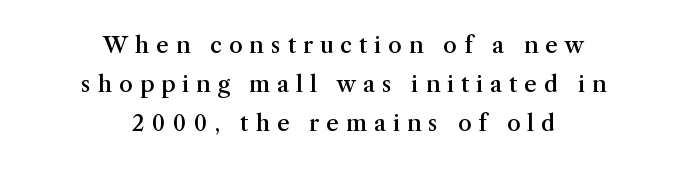
The image shows 22 px text type, upright; set centered, line spacing 1.78x, unusually wide letter spacing (+0.32 em), not underlined.
